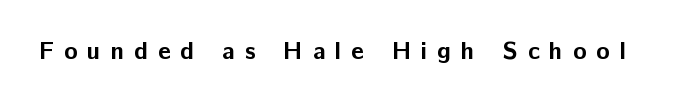
The tracking reads as deliberately expanded to a designer's eye. Italic? Not at all — the glyphs are vertical. Chunky letters — that's bold for sure. The space beneath each line is pristine and unruled.
